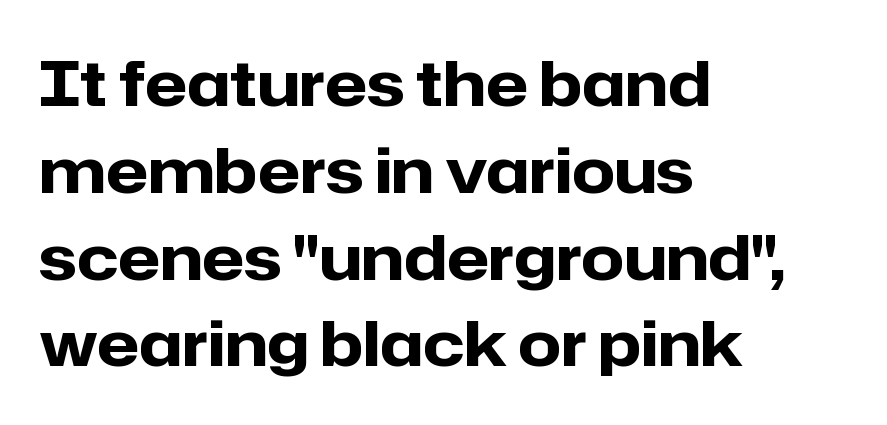
The image shows 62 px heavy sans-serif type, upright; set left-aligned, normal line spacing (1.4x), normal letter spacing, not underlined; low stroke contrast and a medium x-height.
